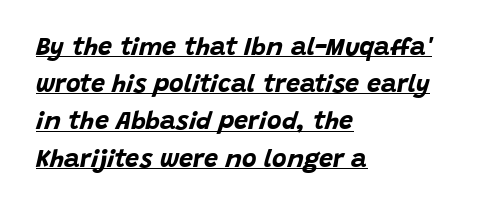
A normal amount of white space separates one row of letters from the next. The glyphs have the mass of a bold cut. The rendered words wear a rule along their underside. Is the type slanted? Yes — the strokes lean at a clear angle.
